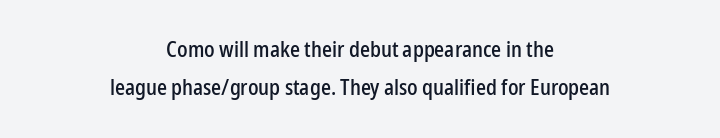
Standard letterfit; no display-style spreading of the glyphs. Italic? Not at all — the glyphs are vertical. Casual observation: everything's sitting right in the middle. Words float on clear page, feet unadorned.
